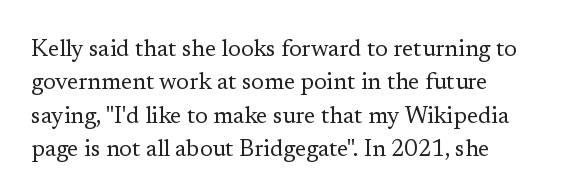
{"italic": "no", "bold": "no", "underline": "no", "align": "left", "line_spacing": "normal", "line_spacing_ratio": 1.45, "letter_spacing": "normal", "letter_spacing_em": 0.0, "glyph_px": 23}
